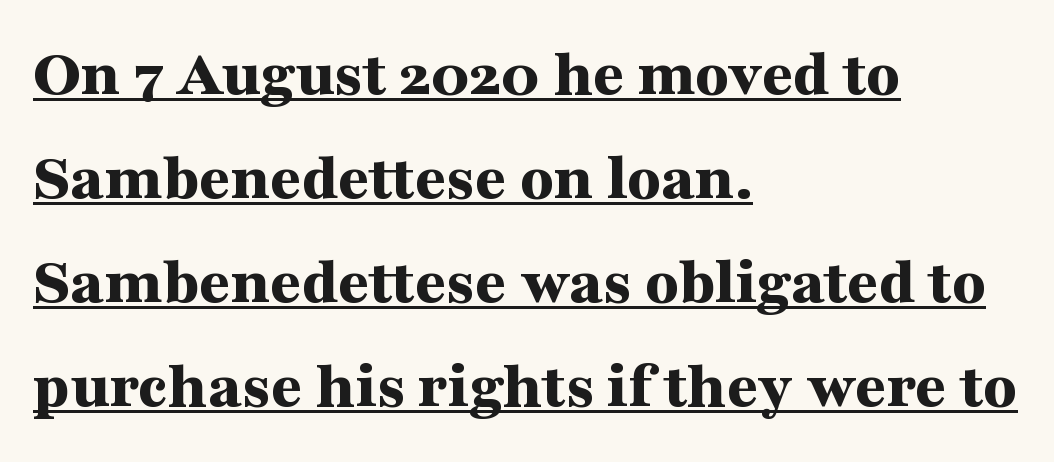
{"serif": "yes", "italic": "no", "bold": "yes", "weight": "bold", "width": "wide", "stroke_contrast": "medium", "x_height": "medium", "monospaced": "no", "underline": "yes", "align": "left", "line_spacing": "normal", "line_spacing_ratio": 1.53, "letter_spacing": "normal", "letter_spacing_em": 0.0, "glyph_px": 68}
